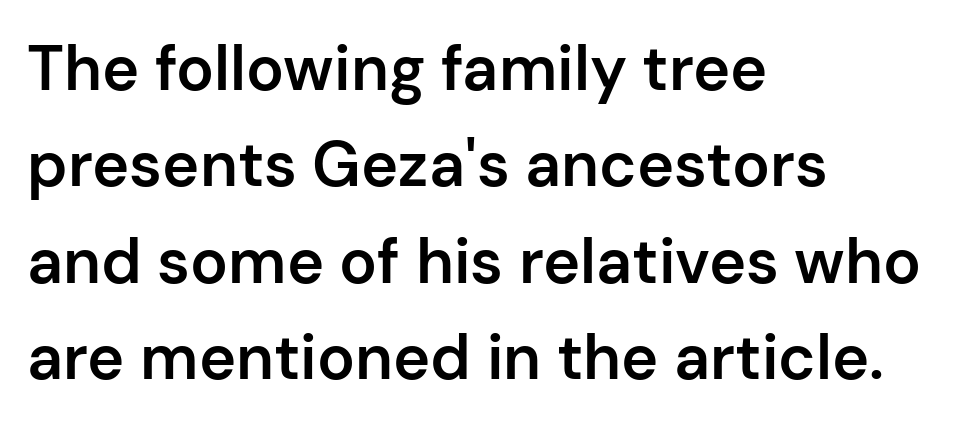
Serifs: no, the terminals of the letterforms are clean. Do the characters align in a grid? No, the font is proportional. If you drew a ruler down the left edge, every line would touch it. The line-height multiplier appears to be the usual default.
